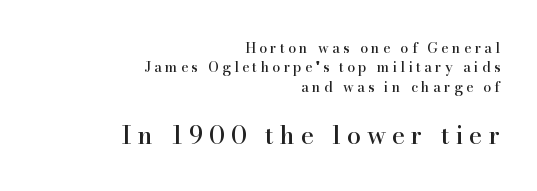
{"italic": "no", "underline": "no", "align": "right", "line_spacing": "normal", "line_spacing_ratio": 1.38, "letter_spacing": "wide", "letter_spacing_em": 0.24, "larger_block": "second", "size_ratio": 1.79, "glyph_px": 25}
